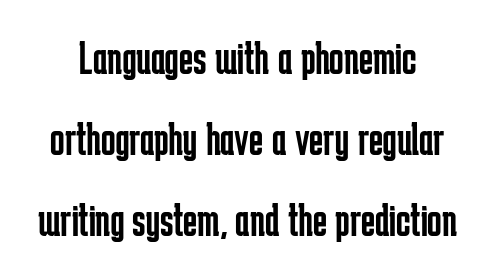
The image shows 48 px regular-weight, condensed sans-serif type, upright; set normal line spacing (1.69x), normal letter spacing, not underlined; low stroke contrast and a medium x-height.
